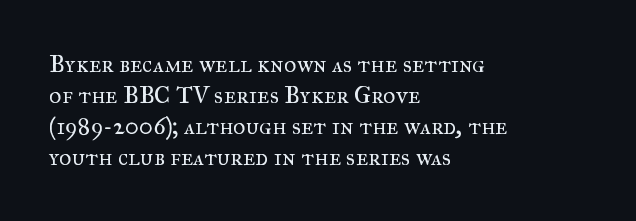
The image shows 24 px text type, upright; set left-aligned, normal line spacing (1.29x), normal letter spacing, not underlined.
